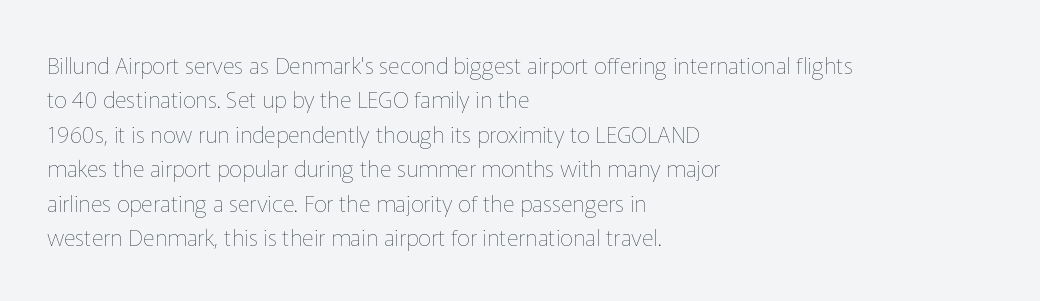
Observe the ordinary spacing: letters are neighbours, not strangers. Only glyphs here, with clear space below each row. Honestly, the row spacing looks completely unremarkable. No letter is thick-stroked: the sample isn't bold.
